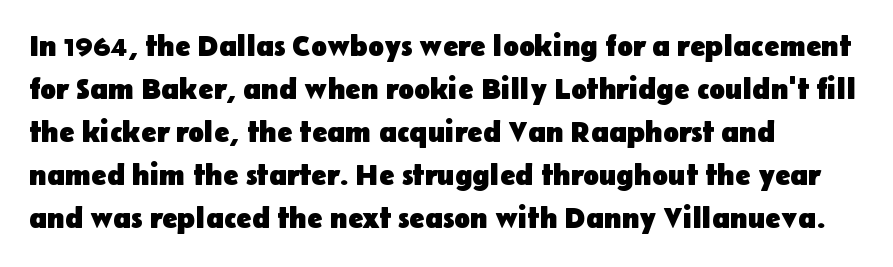
Q: Is the text bold? A: Yes.
Q: Is the text italic (slanted)? A: No, it is upright.
Q: Is the typeface a serif or a sans-serif typeface? A: Sans-serif.
Q: Is the text underlined? A: No.
Q: How is the paragraph aligned? A: Left-aligned.
Q: Is the spacing between letters normal or unusually wide? A: Normal.
Q: Is the spacing between lines tight, normal or loose? A: Normal.
Q: Width (condensed, normal, or wide)? A: Normal.
Q: Stroke contrast? A: Low.
Q: x-height? A: Medium.
Q: Monospaced? A: No.
